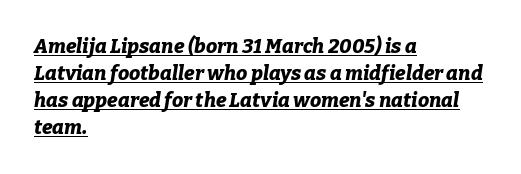
The image shows 20 px bold type, italic (leaning right); set left-aligned, normal line spacing (1.35x), normal letter spacing, underlined.
